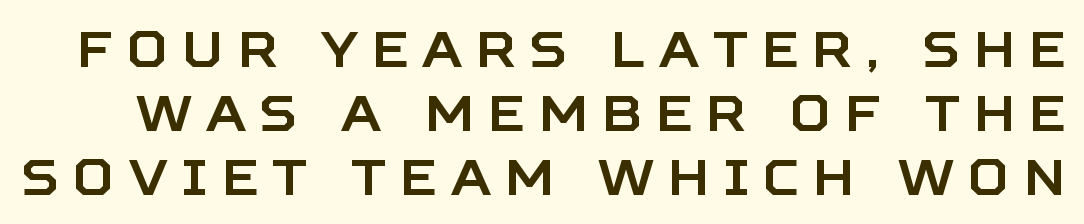
Q: Is the text italic (slanted)? A: No, it is upright.
Q: Is the typeface a serif or a sans-serif typeface? A: Sans-serif.
Q: Is the text underlined? A: No.
Q: Is the spacing between letters normal or unusually wide? A: Unusually wide.
Q: Is the spacing between lines tight, normal or loose? A: Normal.
Q: Width (condensed, normal, or wide)? A: Normal.
Q: Stroke contrast? A: Low.
Q: x-height? A: Large.
Q: Monospaced? A: No.
